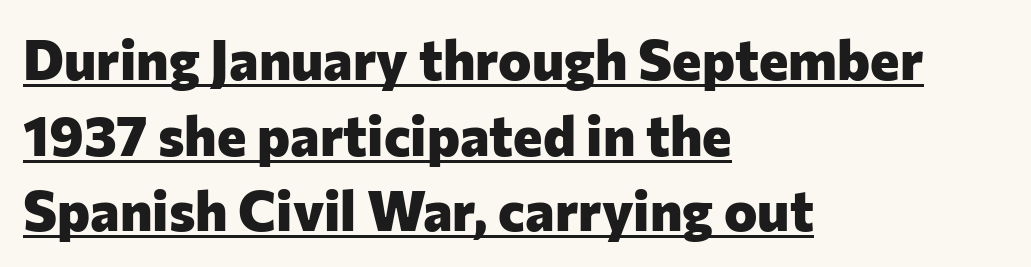
Looks like regular typesetting: each glyph gets only the width it needs. The designer went with a sans here, leaving each stem footless. The type is set solid horizontally, with unmodified tracking. The text block is weighted toward the left margin, trailing off unevenly rightward.
